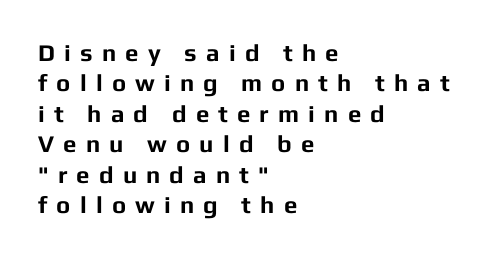
Q: Is the text bold? A: Yes.
Q: Is the text italic (slanted)? A: No, it is upright.
Q: Is the text underlined? A: No.
Q: How is the paragraph aligned? A: Left-aligned.
Q: Is the spacing between letters normal or unusually wide? A: Unusually wide.
Q: Is the spacing between lines tight, normal or loose? A: Normal.
